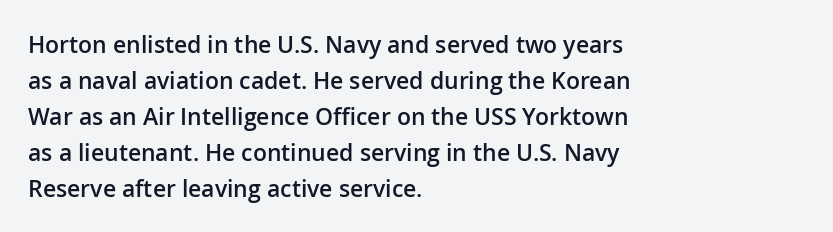
Q: Is the text bold? A: Semi-bold.
Q: Is the text italic (slanted)? A: No, it is upright.
Q: Is the text underlined? A: No.
Q: How is the paragraph aligned? A: Left-aligned.
Q: Is the spacing between letters normal or unusually wide? A: Normal.
Q: Is the spacing between lines tight, normal or loose? A: Normal.
